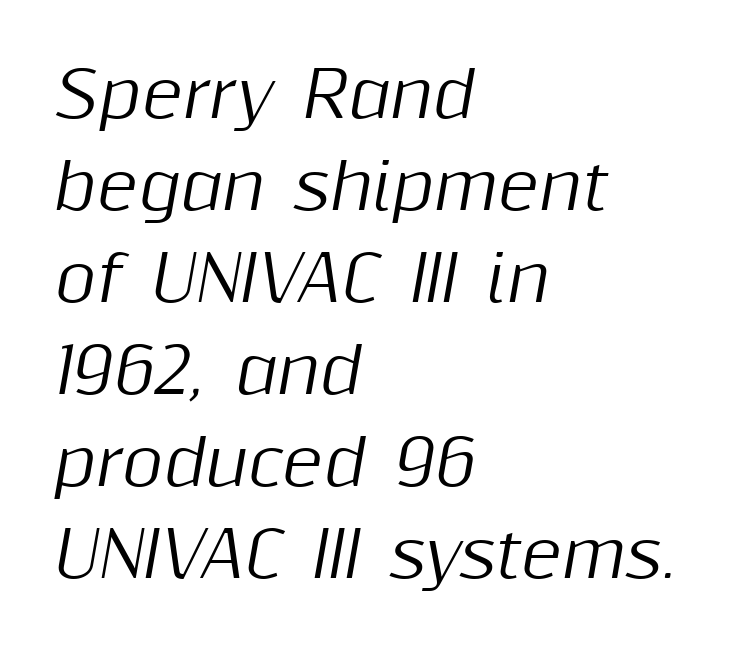
Q: Is the text italic (slanted)? A: Yes, it leans right by about 10 degrees.
Q: Is the text underlined? A: No.
Q: How is the paragraph aligned? A: Left-aligned.
Q: Is the spacing between letters normal or unusually wide? A: Normal.
Q: Is the spacing between lines tight, normal or loose? A: Normal.
Q: Width (condensed, normal, or wide)? A: Normal.
Q: Stroke contrast? A: Medium.
Q: x-height? A: Medium.
Q: Monospaced? A: No.
